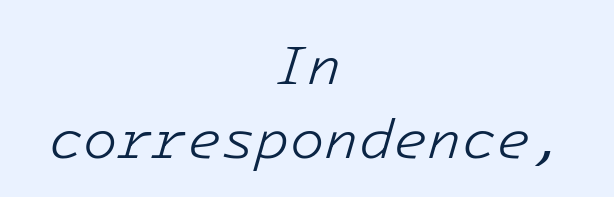
Q: Is the text bold? A: No.
Q: Is the text italic (slanted)? A: Yes, it leans right by about 16 degrees.
Q: Is the text underlined? A: No.
Q: How is the paragraph aligned? A: Centered.
Q: Is the spacing between letters normal or unusually wide? A: Normal.
Q: Is the spacing between lines tight, normal or loose? A: Normal.
Q: Width (condensed, normal, or wide)? A: Normal.
Q: Stroke contrast? A: Low.
Q: x-height? A: Medium.
Q: Monospaced? A: Yes.
